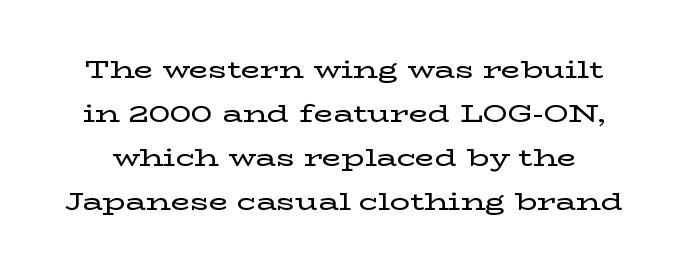
The image shows 25 px text type, upright; set line spacing 1.76x, normal letter spacing, not underlined.
